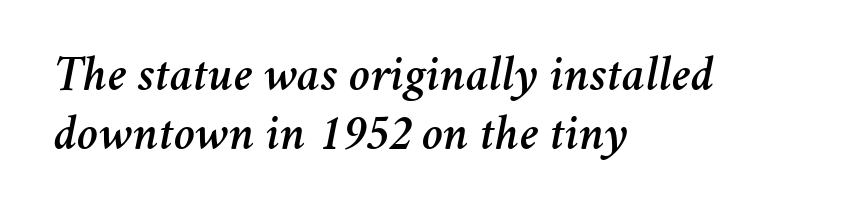
{"italic": "yes", "lean": "right", "slant_degrees": 11, "width": "normal", "stroke_contrast": "medium", "x_height": "medium", "monospaced": "no", "underline": "no", "align": "left", "line_spacing": "tight", "line_spacing_ratio": 1.15, "letter_spacing": "normal", "letter_spacing_em": 0.0, "glyph_px": 51}
